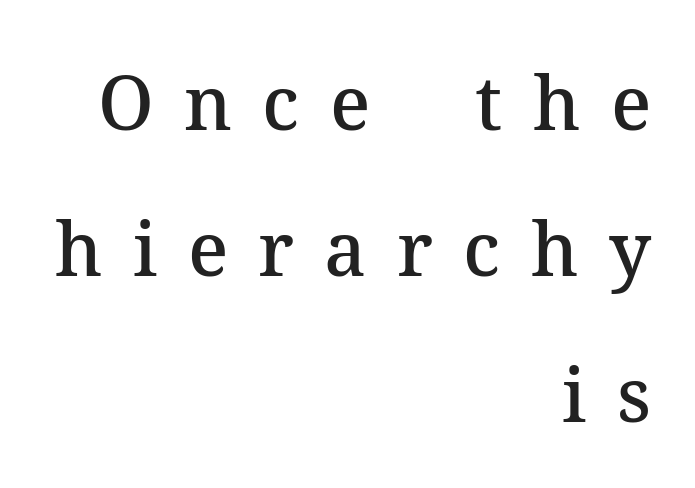
{"serif": "yes", "italic": "no", "bold": "semi", "weight": "semibold", "width": "normal", "stroke_contrast": "medium", "x_height": "medium", "monospaced": "no", "underline": "no", "align": "right", "line_spacing": "loose", "line_spacing_ratio": 1.97, "letter_spacing": "wide", "letter_spacing_em": 0.41, "glyph_px": 74}
